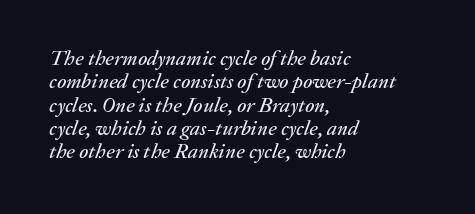
The image shows 21 px text type, italic (leaning right); set left-aligned, tight line spacing (1.11x), normal letter spacing, not underlined.
